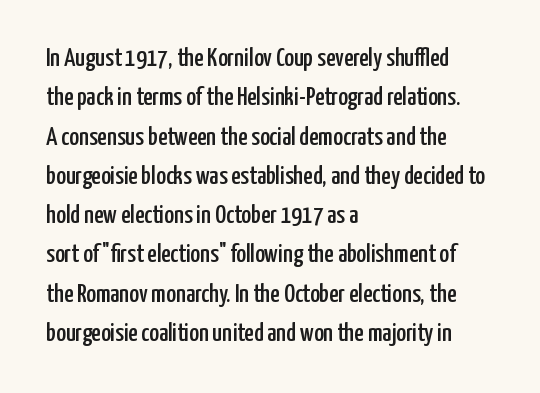
The image shows 26 px text type, upright; set left-aligned, normal line spacing (1.51x), normal letter spacing, not underlined.
